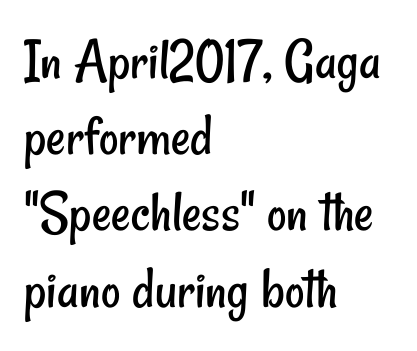
{"serif": "no", "bold": "no", "weight": "regular", "width": "condensed", "stroke_contrast": "low", "x_height": "small", "monospaced": "no", "underline": "no", "align": "left", "line_spacing": "normal", "line_spacing_ratio": 1.27, "letter_spacing": "normal", "letter_spacing_em": 0.0, "glyph_px": 60}
